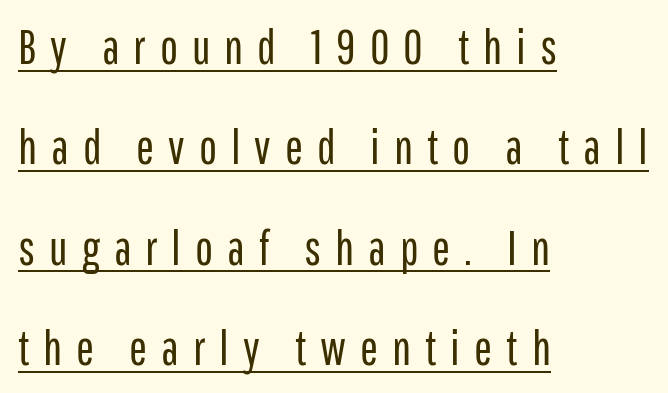
{"serif": "no", "italic": "no", "bold": "no", "weight": "regular", "width": "condensed", "stroke_contrast": "low", "x_height": "medium", "monospaced": "no", "underline": "yes", "align": "left", "line_spacing": "loose", "line_spacing_ratio": 2.09, "letter_spacing": "wide", "letter_spacing_em": 0.29, "glyph_px": 48}
